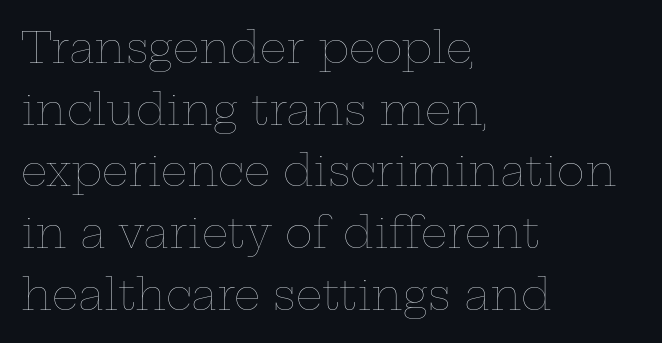
The space beneath each line is pristine and unruled. Ascenders rise straight up at ninety degrees. A typesetter would call this leading conventional body-copy spacing. Observe the ordinary spacing: letters are neighbours, not strangers.
